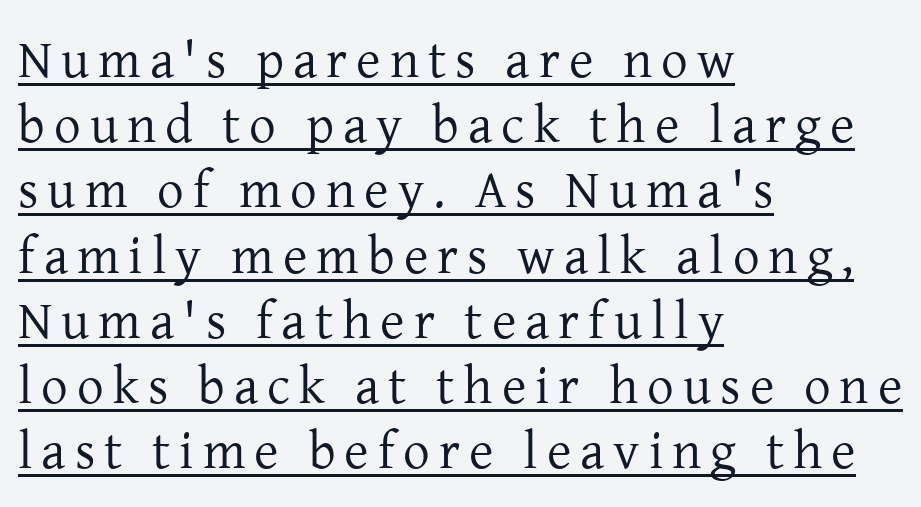
{"serif": "yes", "italic": "no", "bold": "no", "weight": "regular", "width": "normal", "stroke_contrast": "low", "x_height": "medium", "monospaced": "no", "underline": "yes", "align": "left", "line_spacing_ratio": 1.23, "glyph_px": 53}
